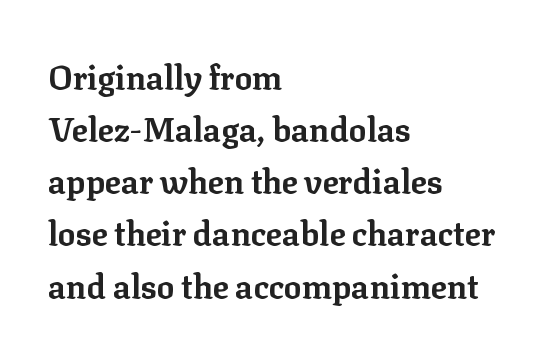
Q: Is the text bold? A: Yes.
Q: Is the text italic (slanted)? A: No, it is upright.
Q: Is the typeface a serif or a sans-serif typeface? A: Serif.
Q: Is the text underlined? A: No.
Q: How is the paragraph aligned? A: Left-aligned.
Q: Is the spacing between letters normal or unusually wide? A: Normal.
Q: Is the spacing between lines tight, normal or loose? A: Normal.
Q: Width (condensed, normal, or wide)? A: Normal.
Q: Stroke contrast? A: Low.
Q: x-height? A: Medium.
Q: Monospaced? A: No.
